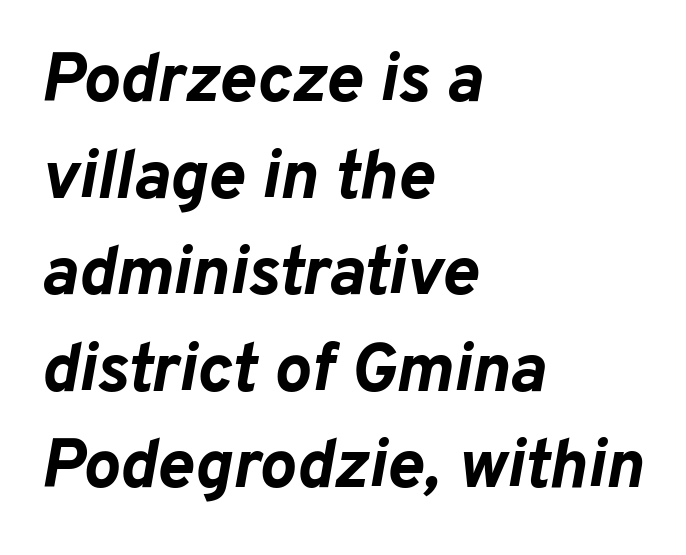
The image shows 69 px bold type, italic (leaning right); set left-aligned, normal line spacing (1.4x), normal letter spacing, not underlined; low stroke contrast and a medium x-height.
